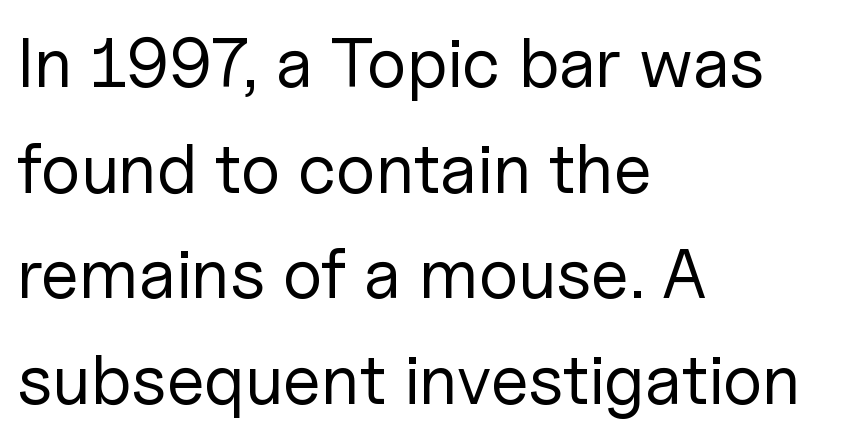
Q: Is the text bold? A: No.
Q: Is the text italic (slanted)? A: No, it is upright.
Q: Is the typeface a serif or a sans-serif typeface? A: Sans-serif.
Q: Is the text underlined? A: No.
Q: How is the paragraph aligned? A: Left-aligned.
Q: Is the spacing between letters normal or unusually wide? A: Normal.
Q: Is the spacing between lines tight, normal or loose? A: Normal.
Q: Width (condensed, normal, or wide)? A: Normal.
Q: Stroke contrast? A: Low.
Q: x-height? A: Medium.
Q: Monospaced? A: No.
